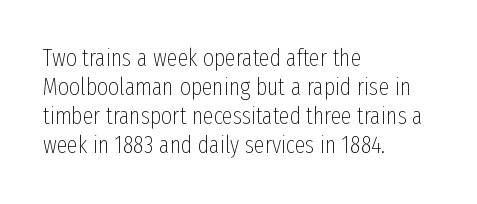
{"italic": "no", "bold": "no", "underline": "no", "align": "left", "line_spacing_ratio": 1.21, "letter_spacing": "normal", "letter_spacing_em": 0.0, "glyph_px": 24}
